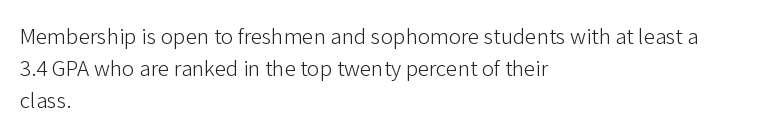
The image shows 23 px text type, upright; set left-aligned, normal line spacing (1.39x), normal letter spacing, not underlined.
